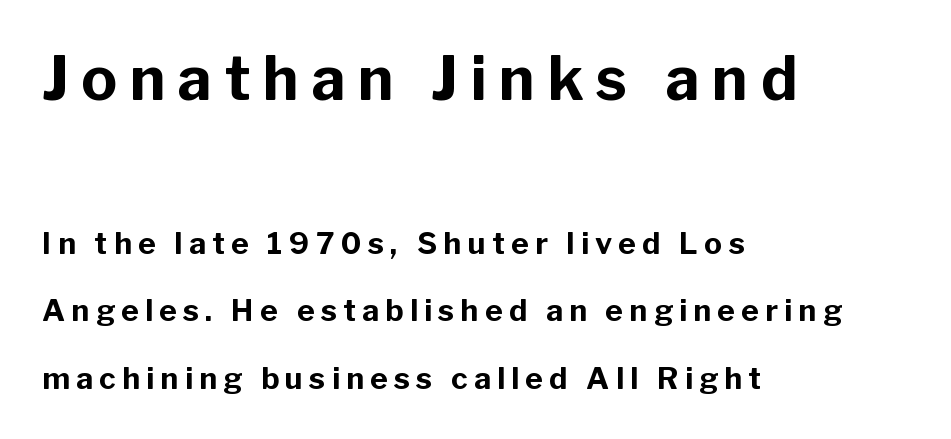
Looks like regular typesetting: each glyph gets only the width it needs. Layout note: lines flush left. Letterform terminals end flat and unadorned throughout the passage. The lettering stays uniformly vertical, giving the passage a roman look. The earlier block is typeset at a bigger size than the later block. Compared with an ordinary text face, these strokes are far heavier — a full bold.
